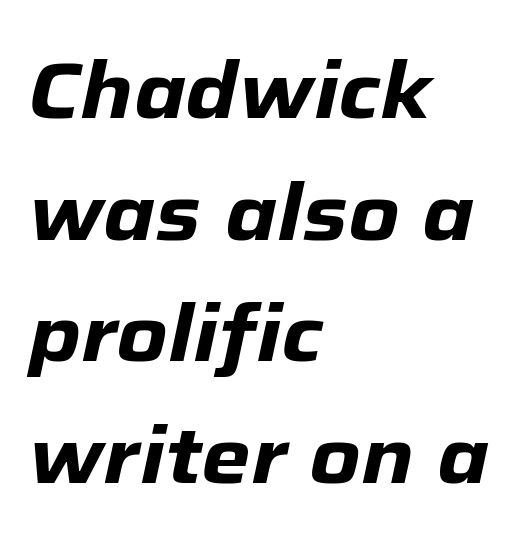
Reading down the block, your eye returns to a fixed left position each line. Characters follow at the spacing the type designer built in. The leading is moderate, giving the passage an even texture. The glyphs have the mass of a bold cut. Characters are canted at an angle relative to the baseline's perpendicular.
